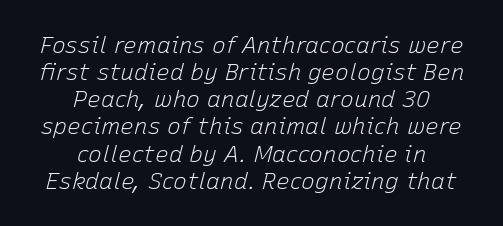
{"italic": "yes", "lean": "right", "slant_degrees": 15, "bold": "no", "underline": "no", "align": "center", "line_spacing_ratio": 1.18, "letter_spacing": "normal", "letter_spacing_em": 0.0, "glyph_px": 23}
